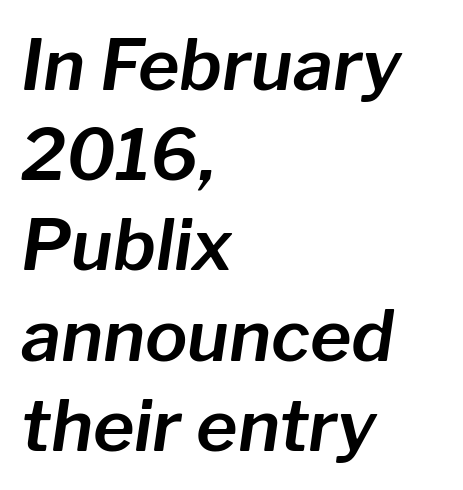
The image shows 71 px text type, italic (leaning right); set left-aligned, normal line spacing (1.27x), normal letter spacing, not underlined; low stroke contrast and a medium x-height.
